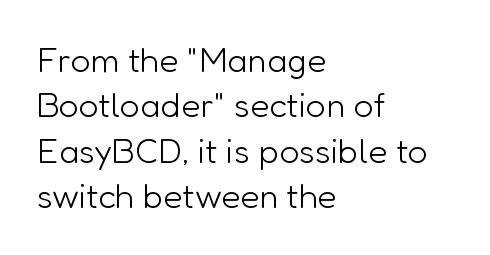
Q: Is the text bold? A: No.
Q: Is the text italic (slanted)? A: No, it is upright.
Q: Is the typeface a serif or a sans-serif typeface? A: Sans-serif.
Q: Is the text underlined? A: No.
Q: How is the paragraph aligned? A: Left-aligned.
Q: Is the spacing between letters normal or unusually wide? A: Normal.
Q: Is the spacing between lines tight, normal or loose? A: Normal.
Q: Width (condensed, normal, or wide)? A: Normal.
Q: Stroke contrast? A: Low.
Q: x-height? A: Medium.
Q: Monospaced? A: No.
